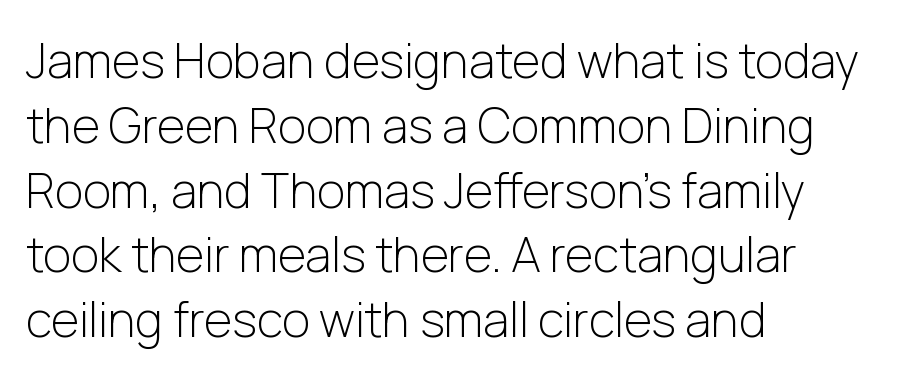
Q: Is the text bold? A: No.
Q: Is the text italic (slanted)? A: No, it is upright.
Q: Is the typeface a serif or a sans-serif typeface? A: Sans-serif.
Q: Is the text underlined? A: No.
Q: How is the paragraph aligned? A: Left-aligned.
Q: Is the spacing between letters normal or unusually wide? A: Normal.
Q: Is the spacing between lines tight, normal or loose? A: Normal.
Q: Width (condensed, normal, or wide)? A: Normal.
Q: Stroke contrast? A: Low.
Q: x-height? A: Medium.
Q: Monospaced? A: No.
